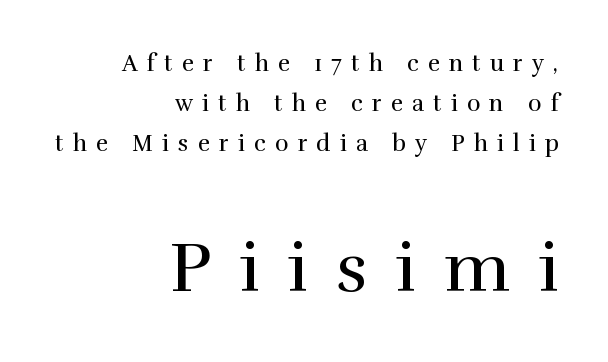
Q: Is the text bold? A: No.
Q: Is the text italic (slanted)? A: No, it is upright.
Q: Is the typeface a serif or a sans-serif typeface? A: Serif.
Q: Is the text underlined? A: No.
Q: How is the paragraph aligned? A: Right-aligned.
Q: Is the spacing between letters normal or unusually wide? A: Unusually wide.
Q: Which block of text is set in a larger size, the first (top) or the second (bottom)? A: The second (bottom) one.
Q: Width (condensed, normal, or wide)? A: Normal.
Q: x-height? A: Medium.
Q: Monospaced? A: No.
